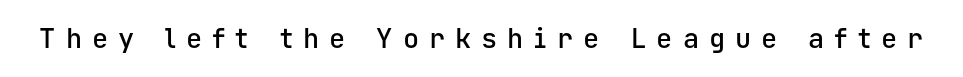
Q: Is the text bold? A: Semi-bold.
Q: Is the text italic (slanted)? A: No, it is upright.
Q: Is the text underlined? A: No.
Q: Is the spacing between letters normal or unusually wide? A: Unusually wide.
